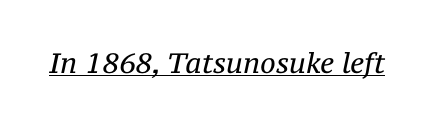
The gaps between neighbouring characters are ordinary and unremarkable. A typesetter would call this proportional, since set widths differ per character. Tall strokes in this sample are angled rather than plumb. Underlined type. Is the stroke heavy? The answer is a plain regular-or-lighter. The characters display serif detailing at their extremities.
